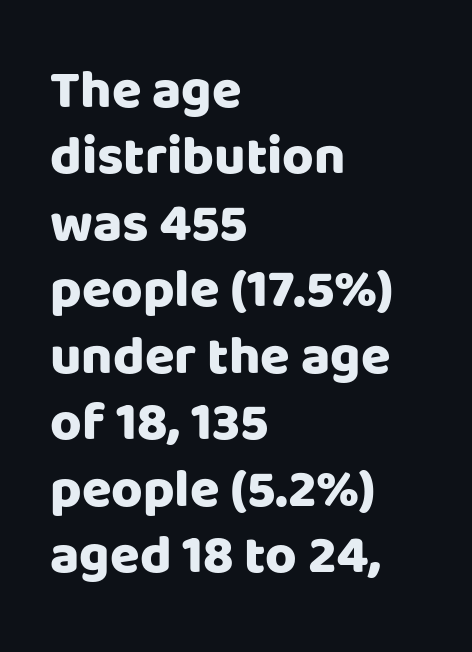
A student would call this left alignment; a typographer would say flush left, rag right. No extra tracking has been applied to these lines. Quick note: not italic, upright. Type without underlining. Note the varied advance widths — an 'i' is clearly narrower than an 'm'.
